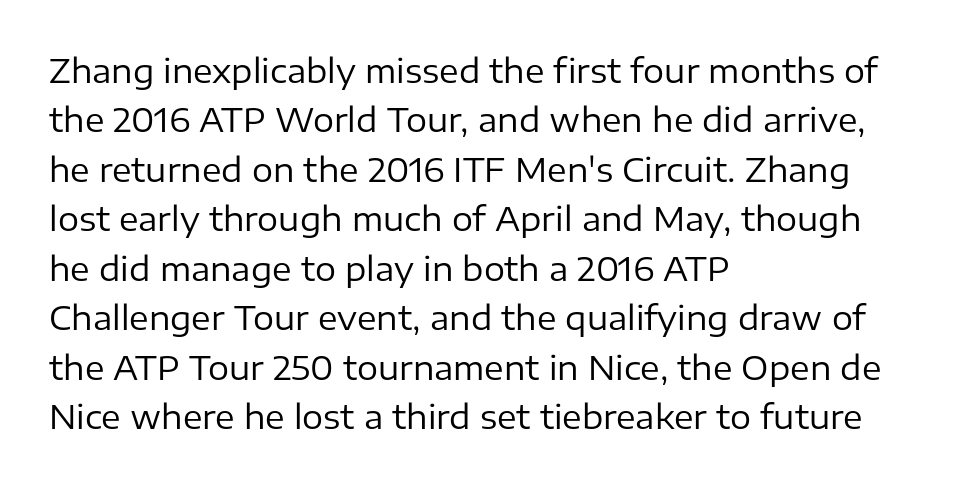
The image shows 33 px regular-weight sans-serif type, upright; set left-aligned, normal line spacing (1.5x), normal letter spacing, not underlined; low stroke contrast and a medium x-height.
